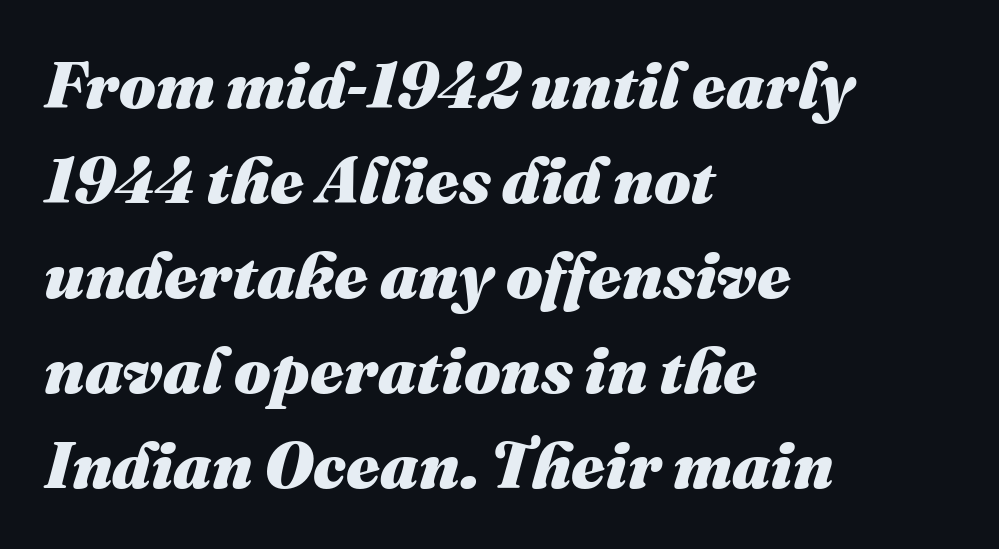
The image shows 65 px heavy type, italic (leaning right); set left-aligned, normal line spacing (1.46x), normal letter spacing, not underlined; medium stroke contrast and a medium x-height.
